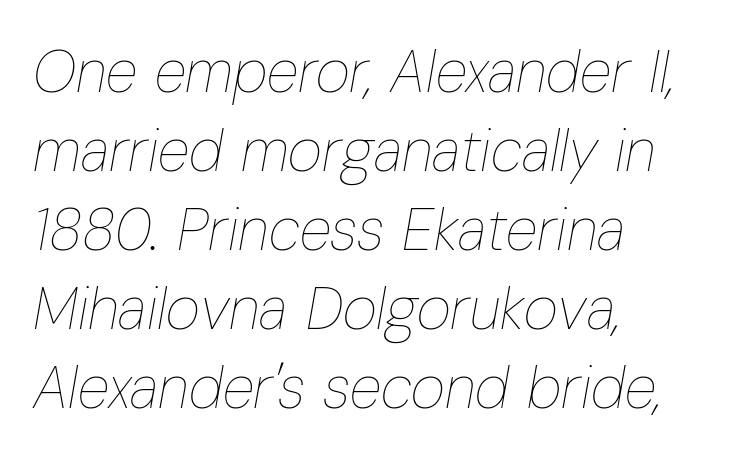
Q: Is the text bold? A: No.
Q: Is the text italic (slanted)? A: Yes, it leans right by about 10 degrees.
Q: Is the text underlined? A: No.
Q: How is the paragraph aligned? A: Left-aligned.
Q: Is the spacing between letters normal or unusually wide? A: Normal.
Q: Is the spacing between lines tight, normal or loose? A: Normal.
Q: Width (condensed, normal, or wide)? A: Condensed.
Q: Stroke contrast? A: Low.
Q: x-height? A: Medium.
Q: Monospaced? A: No.
